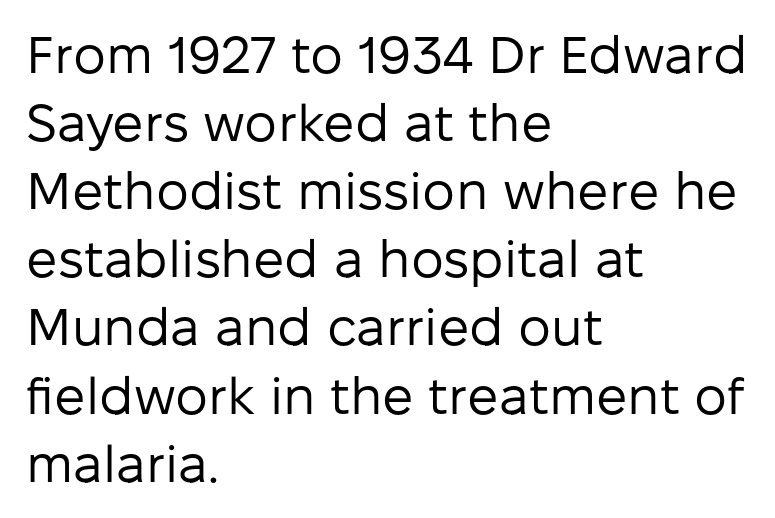
These lines stack with their left ends in a neat column. Students, note that the glyphs here touch the page at normal intervals. A bare baseline throughout the passage. Posture: straight, roman, zero tilt. The vertical gap from one line to the next is medium. The letters advance in unequal steps, a hallmark of proportional type.
